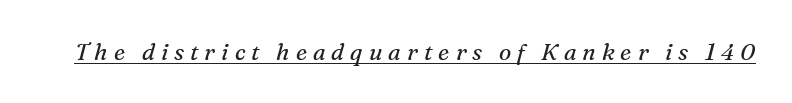
Q: Is the text bold? A: No.
Q: Is the text italic (slanted)? A: Yes, it leans right by about 16 degrees.
Q: Is the text underlined? A: Yes.
Q: Is the spacing between letters normal or unusually wide? A: Unusually wide.
